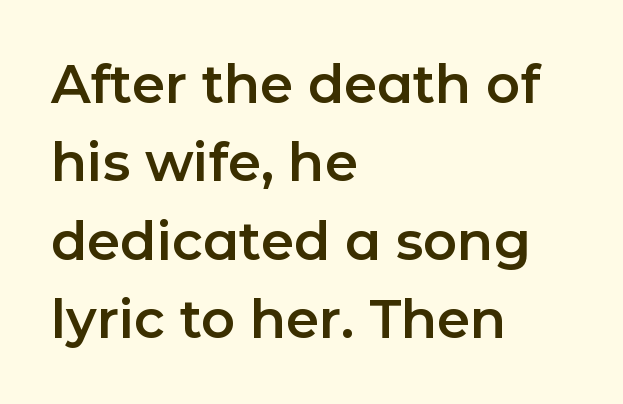
{"serif": "no", "italic": "no", "width": "normal", "stroke_contrast": "low", "x_height": "medium", "monospaced": "no", "underline": "no", "align": "left", "line_spacing": "normal", "line_spacing_ratio": 1.48, "letter_spacing": "normal", "letter_spacing_em": 0.0, "glyph_px": 53}
